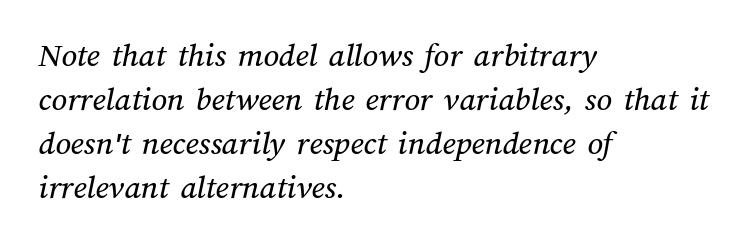
Q: Is the text underlined? A: No.
Q: How is the paragraph aligned? A: Left-aligned.
Q: Is the spacing between letters normal or unusually wide? A: Normal.
Q: Is the spacing between lines tight, normal or loose? A: Normal.
Q: Width (condensed, normal, or wide)? A: Normal.
Q: Stroke contrast? A: Medium.
Q: x-height? A: Medium.
Q: Monospaced? A: No.
